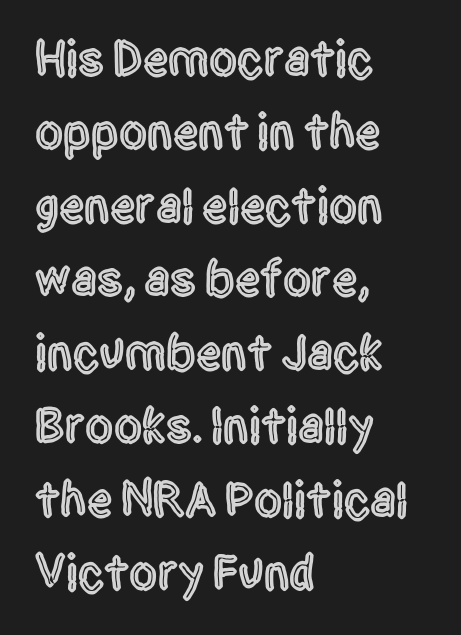
The image shows 50 px condensed sans-serif type, upright; set left-aligned, normal line spacing (1.47x), normal letter spacing, not underlined; a large x-height.
